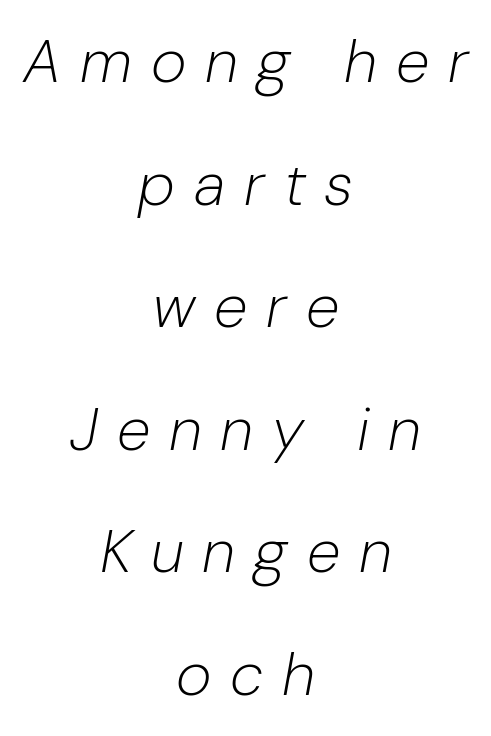
Q: Is the text bold? A: No.
Q: Is the text italic (slanted)? A: Yes, it leans right by about 10 degrees.
Q: Is the text underlined? A: No.
Q: How is the paragraph aligned? A: Centered.
Q: Is the spacing between letters normal or unusually wide? A: Unusually wide.
Q: Is the spacing between lines tight, normal or loose? A: Loose.
Q: Width (condensed, normal, or wide)? A: Normal.
Q: Stroke contrast? A: Low.
Q: x-height? A: Medium.
Q: Monospaced? A: No.
